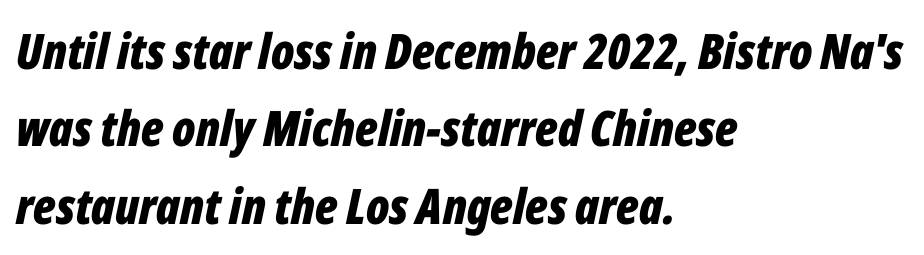
{"italic": "yes", "lean": "right", "slant_degrees": 12, "bold": "yes", "weight": "bold", "width": "condensed", "stroke_contrast": "low", "x_height": "medium", "monospaced": "no", "underline": "no", "align": "left", "line_spacing": "normal", "line_spacing_ratio": 1.58, "letter_spacing": "normal", "letter_spacing_em": 0.0, "glyph_px": 49}
